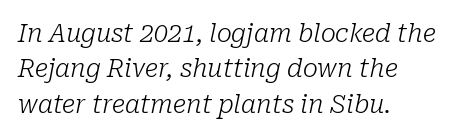
Lines of text with bare space underneath. There is no visible air inserted between adjacent glyphs. Is this a heavy cut? Hardly; it is regular or lighter. Successive baselines arrive at the customary interval. These lines stack with their left ends in a neat column. The text carries the slant typical of an italic or oblique font.
